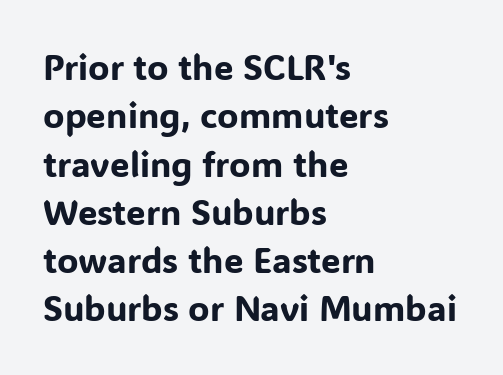
In terms of leading, this rendering sits right in the middle. Posture: vertical. Tracking value appears to be zero — textbook default spacing. Typeset ragged right — the left edge is the straight one. Underline: absent.
